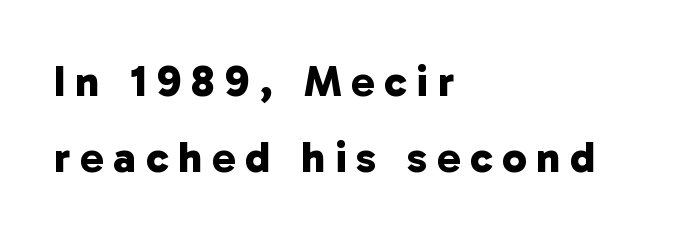
The image shows 44 px bold sans-serif type; set left-aligned, line spacing 1.72x, unusually wide letter spacing (+0.22 em), not underlined; low stroke contrast and a medium x-height.
